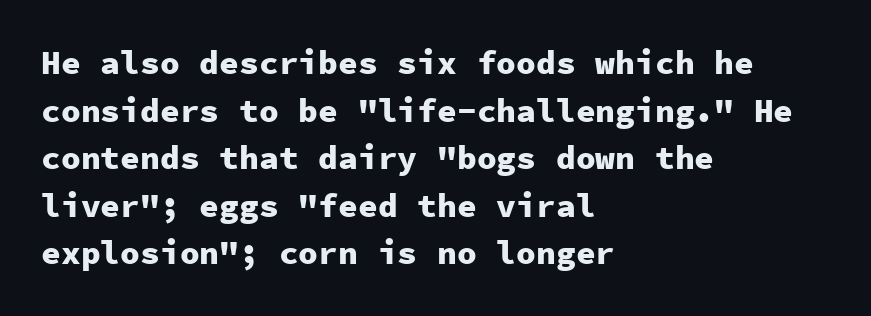
The image shows 33 px heavy sans-serif type, upright, monospaced; set left-aligned, normal line spacing (1.44x), normal letter spacing, not underlined; low stroke contrast and a medium x-height.
